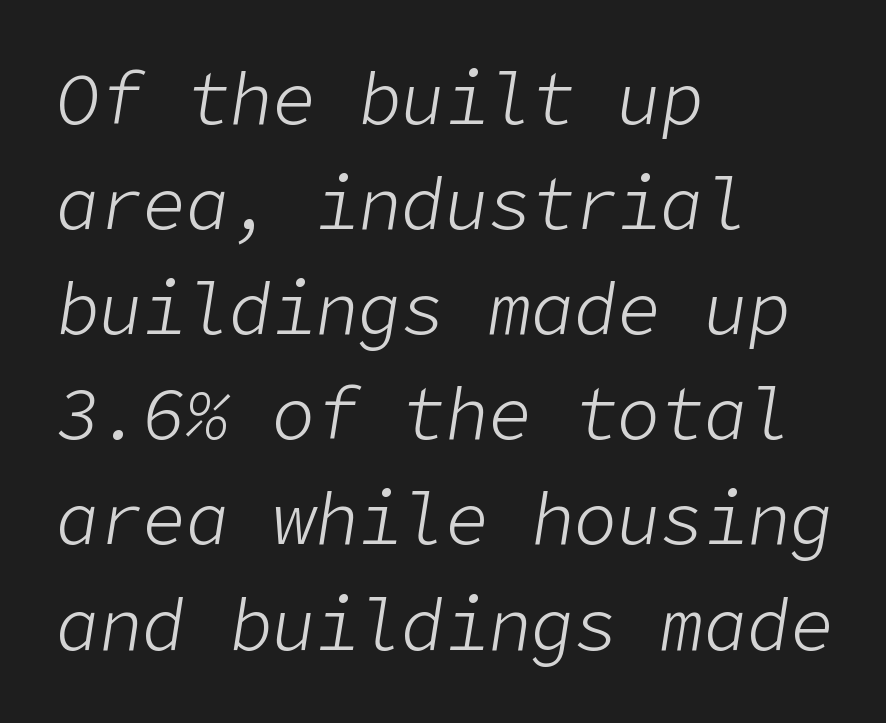
{"italic": "yes", "lean": "right", "slant_degrees": 9, "bold": "no", "weight": "light", "width": "normal", "stroke_contrast": "low", "x_height": "medium", "underline": "no", "align": "left", "line_spacing": "normal", "line_spacing_ratio": 1.46, "letter_spacing": "normal", "letter_spacing_em": 0.0, "glyph_px": 72}
